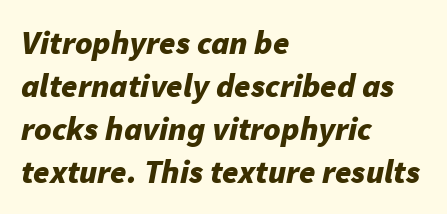
Caption: standard tracking, unaltered. Typeset ragged right — the left edge is the straight one. Underline: absent. Spacing verdict: proportional, widths tailored to each character. An italicized treatment has been applied to the whole sample. The rendering uses a moderate line-height, typical for paragraphs.
